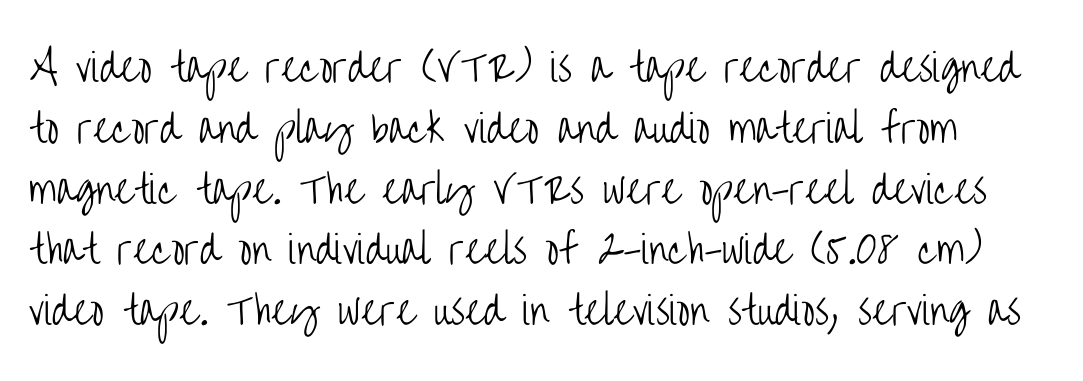
Q: Is the text bold? A: No.
Q: Is the text italic (slanted)? A: No, it is upright.
Q: Is the typeface a serif or a sans-serif typeface? A: Sans-serif.
Q: Is the text underlined? A: No.
Q: Is the spacing between letters normal or unusually wide? A: Normal.
Q: Is the spacing between lines tight, normal or loose? A: Normal.
Q: Width (condensed, normal, or wide)? A: Condensed.
Q: Stroke contrast? A: Low.
Q: x-height? A: Large.
Q: Monospaced? A: No.
